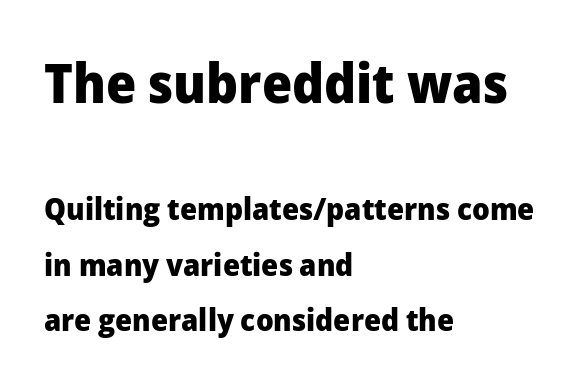
Its strokes are broad and dark, the hallmark of bold type. Between these two stacked blocks, the higher one wins on size. Look at the bottom of the vertical strokes: they stop flat, with no serifs. Inter-character spacing is left at the font's built-in metrics. Varying glyph widths throughout — classic text-font behaviour.
